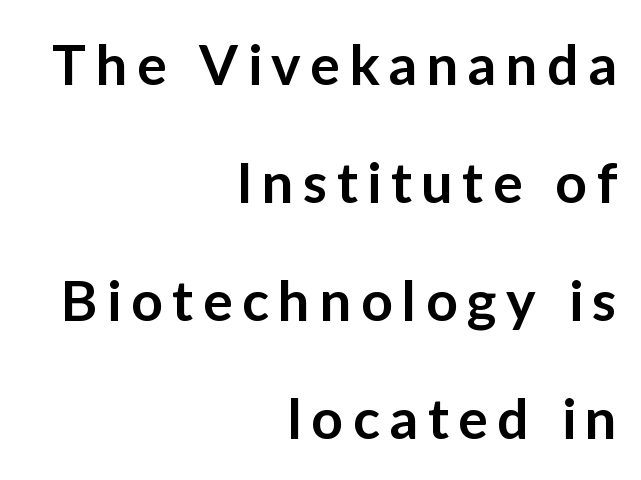
Q: Is the text bold? A: Semi-bold.
Q: Is the text italic (slanted)? A: No, it is upright.
Q: Is the typeface a serif or a sans-serif typeface? A: Sans-serif.
Q: Is the text underlined? A: No.
Q: How is the paragraph aligned? A: Right-aligned.
Q: Is the spacing between lines tight, normal or loose? A: Loose.
Q: Width (condensed, normal, or wide)? A: Normal.
Q: Stroke contrast? A: Low.
Q: x-height? A: Medium.
Q: Monospaced? A: No.
